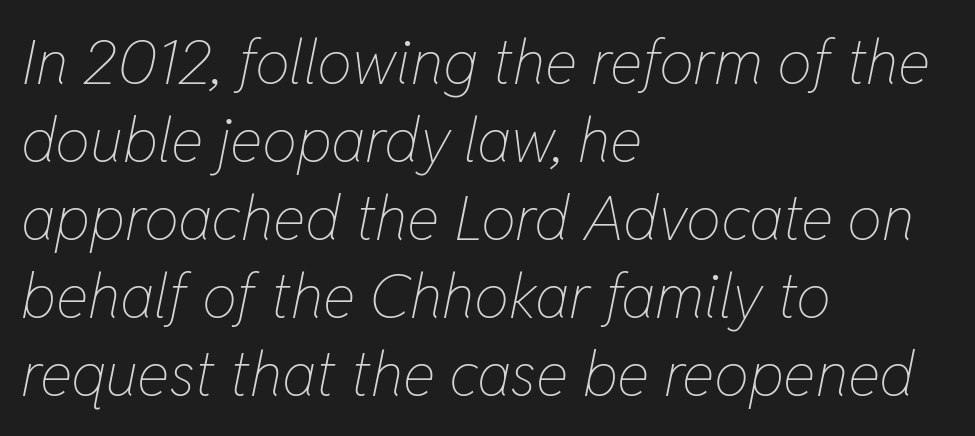
The image shows 62 px thin, condensed type, italic (leaning right); set left-aligned, normal line spacing (1.26x), normal letter spacing, not underlined; low stroke contrast and a medium x-height.
